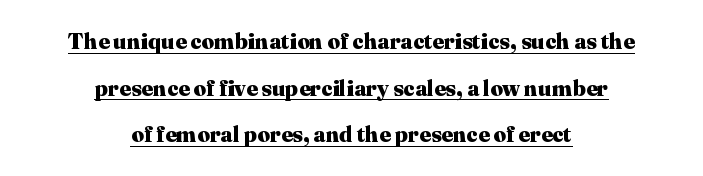
{"italic": "no", "bold": "yes", "underline": "yes", "align": "center", "line_spacing": "loose", "line_spacing_ratio": 2.12, "letter_spacing": "normal", "letter_spacing_em": 0.0, "glyph_px": 22}
